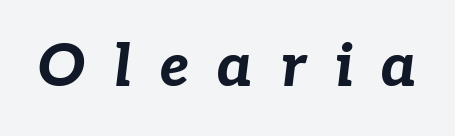
Tracking value appears strongly positive — letters spread wide. Any mark beneath the type? The region is blank. Think of a printed novel: that variable character pitch is what you see here. Caption: bold face, heavy strokes. Observe the lean: these are italic letterforms.
